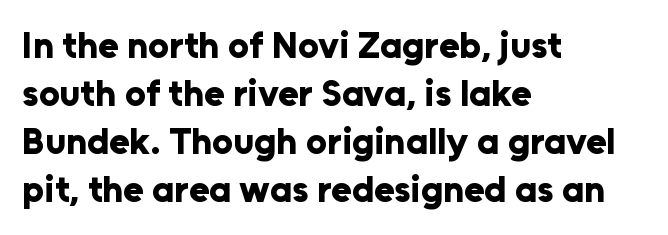
Q: Is the text bold? A: Yes.
Q: Is the text italic (slanted)? A: No, it is upright.
Q: Is the typeface a serif or a sans-serif typeface? A: Sans-serif.
Q: Is the text underlined? A: No.
Q: How is the paragraph aligned? A: Left-aligned.
Q: Is the spacing between letters normal or unusually wide? A: Normal.
Q: Is the spacing between lines tight, normal or loose? A: Normal.
Q: Width (condensed, normal, or wide)? A: Normal.
Q: Stroke contrast? A: Low.
Q: x-height? A: Medium.
Q: Monospaced? A: No.
